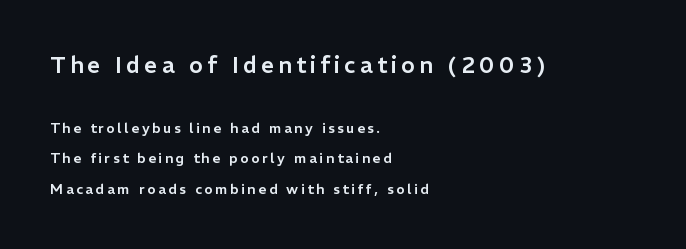
Q: Is the text italic (slanted)? A: No, it is upright.
Q: Is the text underlined? A: No.
Q: How is the paragraph aligned? A: Left-aligned.
Q: Is the spacing between lines tight, normal or loose? A: Loose.
Q: Which block of text is set in a larger size, the first (top) or the second (bottom)? A: The first (top) one.
